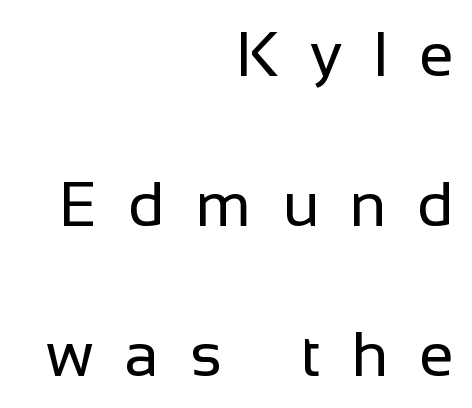
{"serif": "no", "italic": "no", "bold": "no", "weight": "regular", "width": "normal", "stroke_contrast": "low", "x_height": "medium", "monospaced": "no", "underline": "no", "align": "right", "line_spacing": "loose", "line_spacing_ratio": 2.38, "letter_spacing": "wide", "letter_spacing_em": 0.49, "glyph_px": 63}
